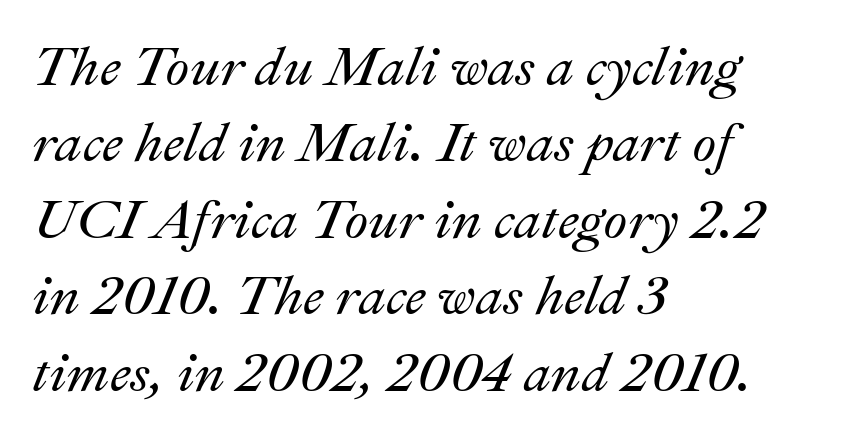
The image shows 55 px text type, italic (leaning right); set left-aligned, normal line spacing (1.39x), normal letter spacing, not underlined; medium stroke contrast and a small x-height.
